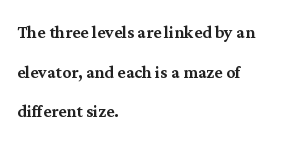
{"italic": "no", "underline": "no", "align": "left", "line_spacing_ratio": 1.8, "letter_spacing": "normal", "letter_spacing_em": 0.0, "glyph_px": 22}
